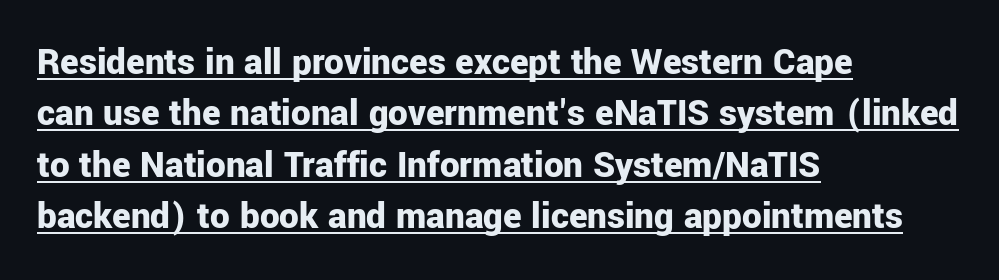
Q: Is the text bold? A: Yes.
Q: Is the text italic (slanted)? A: No, it is upright.
Q: Is the typeface a serif or a sans-serif typeface? A: Sans-serif.
Q: Is the text underlined? A: Yes.
Q: How is the paragraph aligned? A: Left-aligned.
Q: Is the spacing between letters normal or unusually wide? A: Normal.
Q: Is the spacing between lines tight, normal or loose? A: Normal.
Q: Width (condensed, normal, or wide)? A: Normal.
Q: Stroke contrast? A: Low.
Q: x-height? A: Medium.
Q: Monospaced? A: No.
